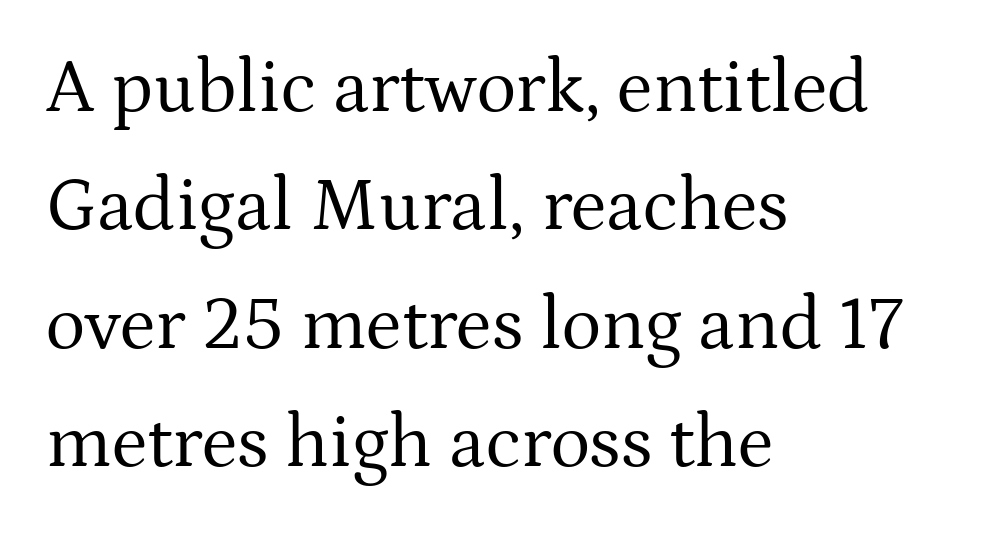
Is this a fixed-width face? No — the glyphs have proportional, varying widths. The passage shown is typeset with a serif family. The paragraph has a hard left edge and a soft right edge. Rule under the text: the space is simply empty. Posture: upright roman. You could call the tracking neutral — neither tight nor loose.
